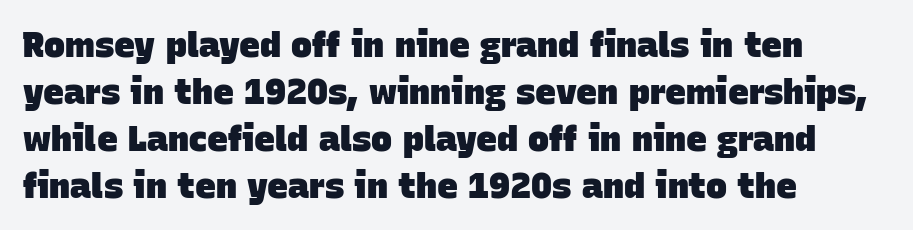
The image shows 35 px heavy sans-serif type; set left-aligned, normal line spacing (1.34x), normal letter spacing, not underlined; low stroke contrast and a large x-height.
